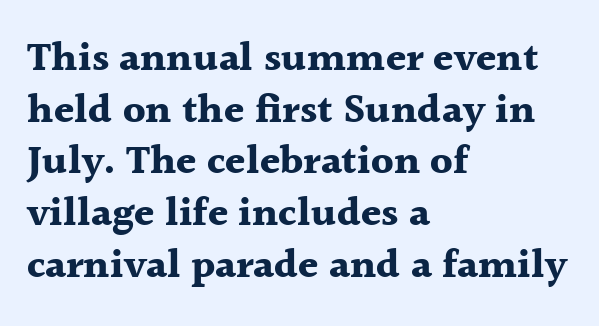
The image shows 41 px bold serif type, upright; set left-aligned, normal line spacing (1.26x), normal letter spacing, not underlined; a medium x-height.
